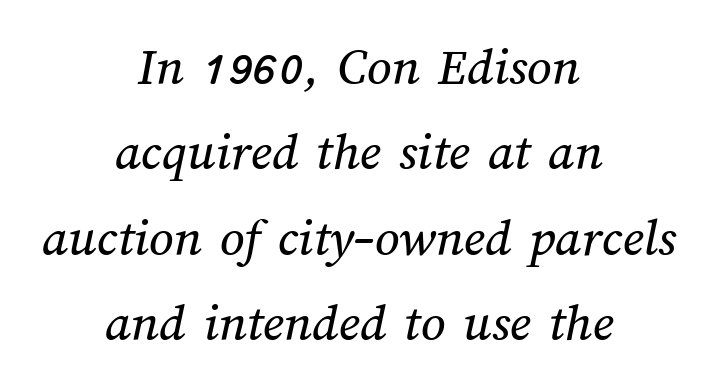
Q: Is the text underlined? A: No.
Q: How is the paragraph aligned? A: Centered.
Q: Is the spacing between letters normal or unusually wide? A: Normal.
Q: Is the spacing between lines tight, normal or loose? A: Normal.
Q: Width (condensed, normal, or wide)? A: Normal.
Q: Stroke contrast? A: Medium.
Q: x-height? A: Medium.
Q: Monospaced? A: No.
